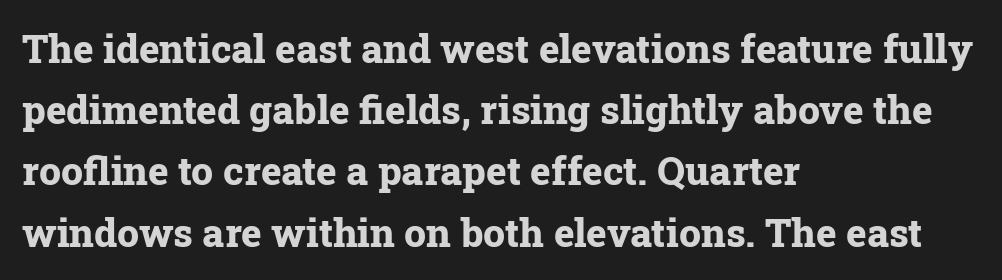
{"serif": "yes", "italic": "no", "bold": "yes", "weight": "bold", "width": "normal", "stroke_contrast": "low", "x_height": "medium", "monospaced": "no", "underline": "no", "align": "left", "line_spacing": "normal", "line_spacing_ratio": 1.57, "letter_spacing": "normal", "letter_spacing_em": 0.0, "glyph_px": 39}
